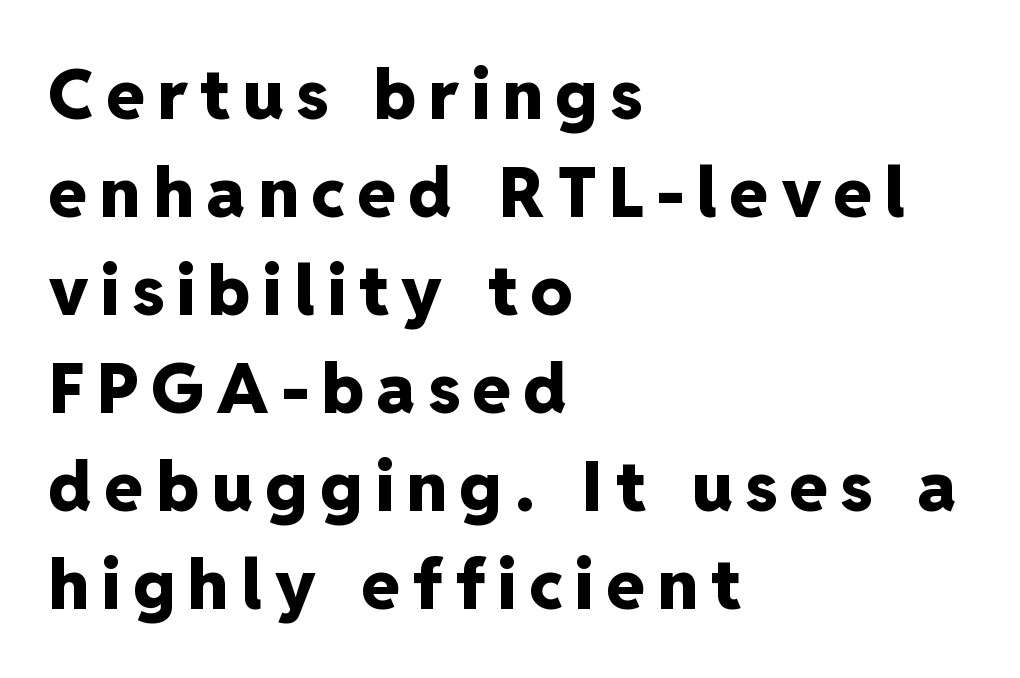
This is sans-serif lettering, the kind often seen on screens and signage. Underlining? Definitely not there. The passage shown is typed in a proportional face where columns would drift. The letters are bold, with thick, heavy strokes. Interline gaps are of average width in this sample.
